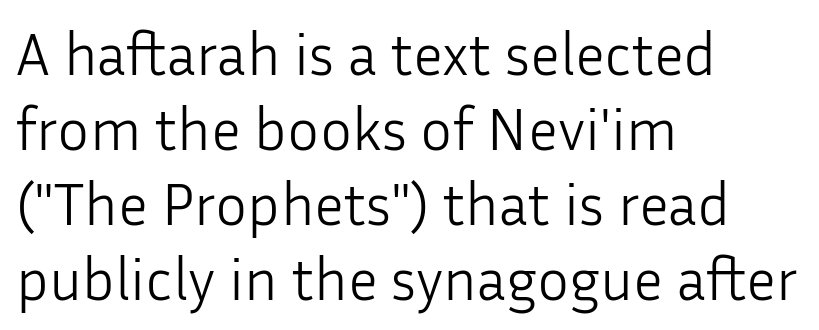
Q: Is the text bold? A: No.
Q: Is the text italic (slanted)? A: No, it is upright.
Q: Is the typeface a serif or a sans-serif typeface? A: Sans-serif.
Q: Is the text underlined? A: No.
Q: How is the paragraph aligned? A: Left-aligned.
Q: Is the spacing between letters normal or unusually wide? A: Normal.
Q: Is the spacing between lines tight, normal or loose? A: Normal.
Q: Width (condensed, normal, or wide)? A: Normal.
Q: Stroke contrast? A: Low.
Q: x-height? A: Medium.
Q: Monospaced? A: No.
